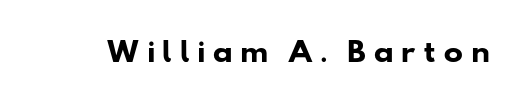
The font is running at its bold setting. This rendering features lettering with no underline. Each word looks stretched out because of the extra space between its letters.
